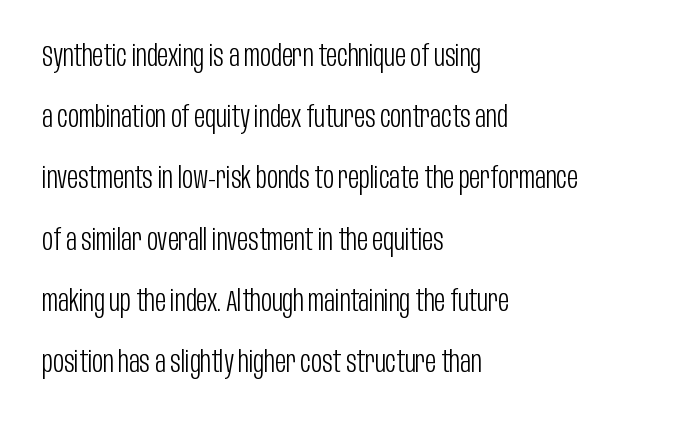
{"serif": "no", "italic": "no", "bold": "no", "weight": "light", "width": "condensed", "stroke_contrast": "low", "x_height": "large", "monospaced": "no", "underline": "no", "align": "left", "line_spacing": "loose", "line_spacing_ratio": 2.04, "letter_spacing": "normal", "letter_spacing_em": 0.0, "glyph_px": 30}
